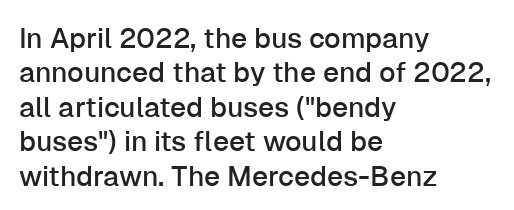
The image shows 28 px sans-serif type, upright; set left-aligned, line spacing 1.23x, normal letter spacing, not underlined; low stroke contrast and a medium x-height.
